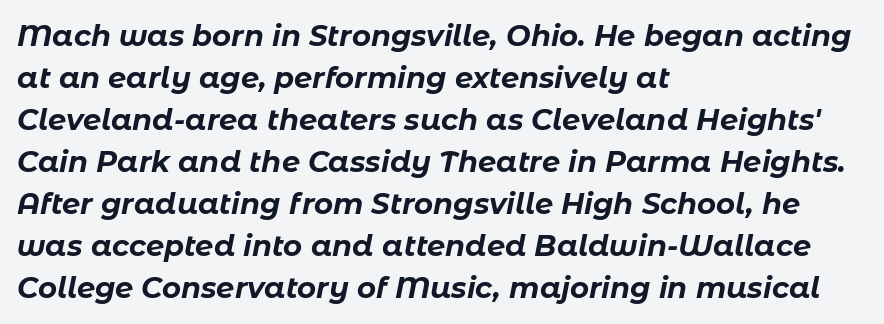
{"italic": "yes", "lean": "right", "slant_degrees": 11, "bold": "yes", "weight": "bold", "width": "normal", "stroke_contrast": "low", "x_height": "medium", "monospaced": "no", "underline": "no", "align": "left", "line_spacing": "normal", "line_spacing_ratio": 1.45, "letter_spacing": "normal", "letter_spacing_em": 0.0, "glyph_px": 29}
